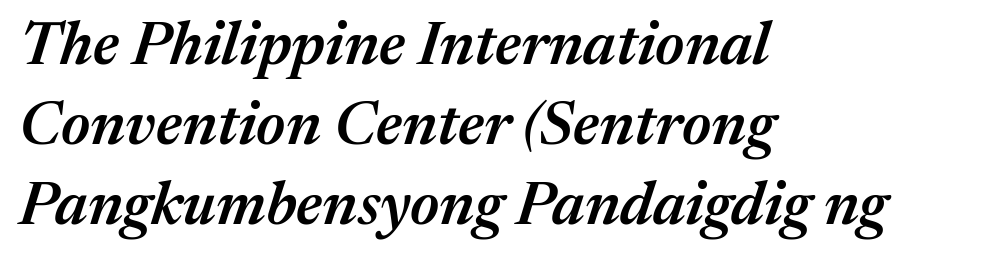
The passage shown leans; its letterforms are oblique. Check the space under the baseline: it is left empty. The space between consecutive lines is moderate. This sample has the flowing, uneven cadence of proportional lettering.
